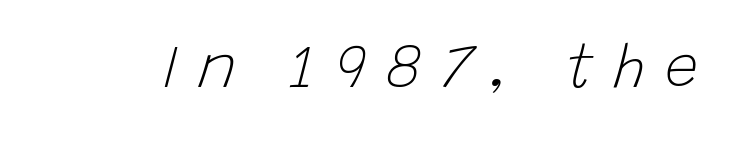
The image shows 60 px light type, italic (leaning right); set unusually wide letter spacing (+0.31 em), not underlined; low stroke contrast and a large x-height.
